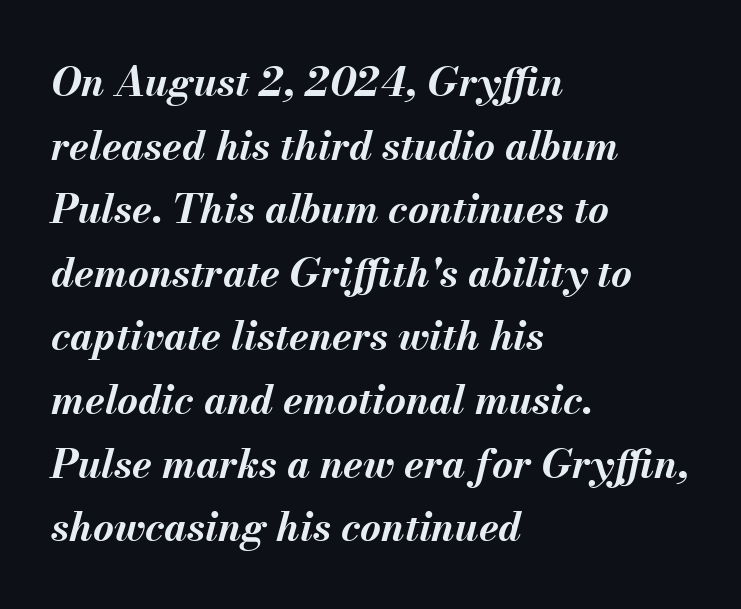
The image shows 40 px bold type, italic (leaning right); set left-aligned, normal line spacing (1.59x), normal letter spacing, not underlined; medium stroke contrast and a small x-height.
